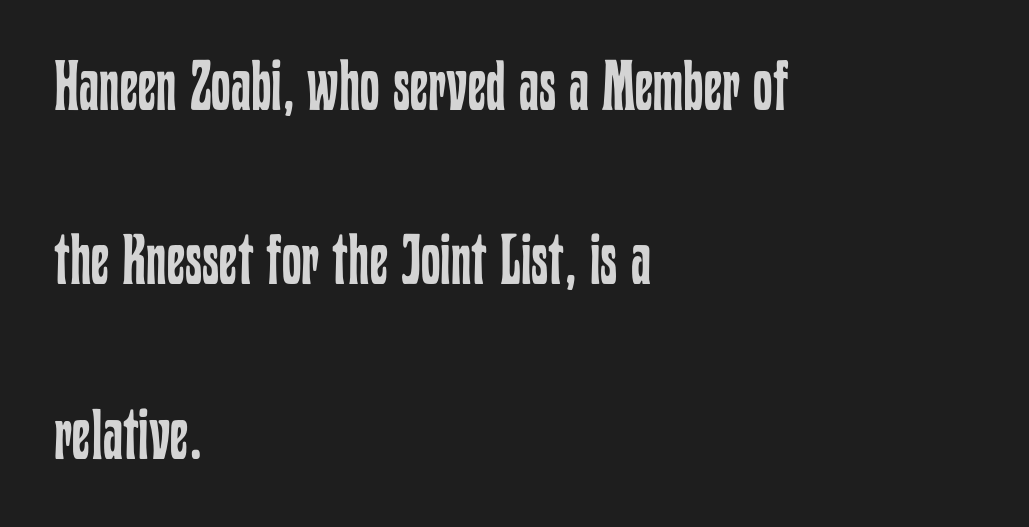
You could call the tracking neutral — neither tight nor loose. Does the copy run flush right? No — it runs flush left. Successive baselines arrive slowly, with a big drop between each. Weight: not bold — regular or lighter.
